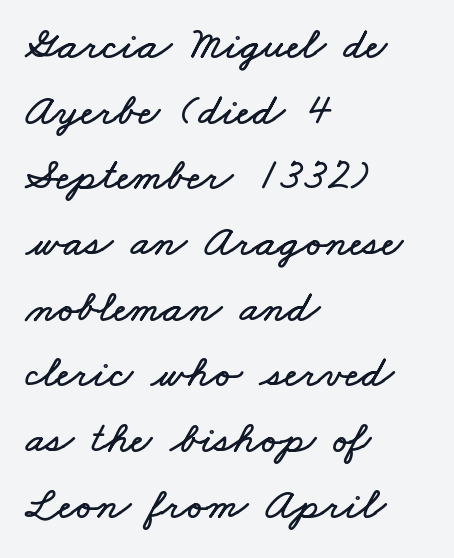
The image shows 45 px wide type; set left-aligned, normal line spacing (1.46x), normal letter spacing, not underlined; low stroke contrast and a small x-height.
